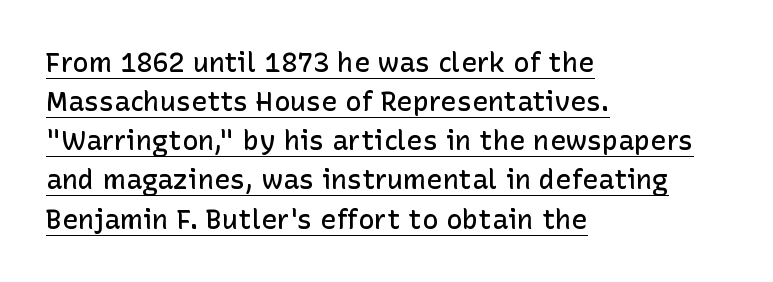
Between one letter and the next there's only the usual sliver of space. Does the lettering tilt? It doesn't — this is upright. A semibold gives these letters moderate extra thickness, short of bold. You can see a thin bar hugging the bottom of the glyphs. Does the leading feel generous? No, just average. The rag falls on the right side of this text block.
